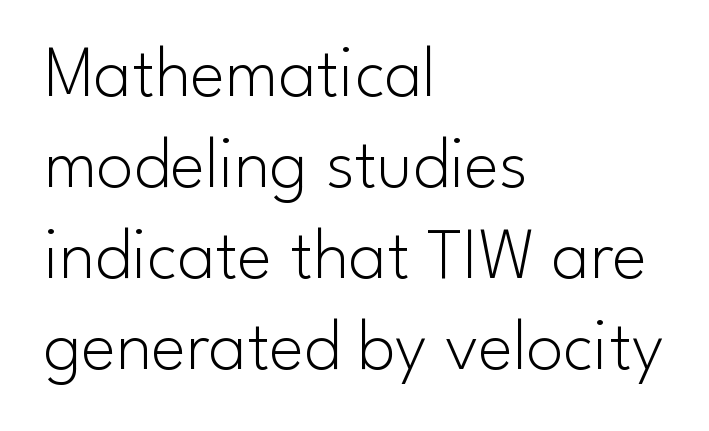
{"serif": "no", "italic": "no", "bold": "no", "weight": "light", "width": "normal", "stroke_contrast": "low", "x_height": "small", "monospaced": "no", "underline": "no", "align": "left", "line_spacing_ratio": 1.23, "letter_spacing": "normal", "letter_spacing_em": 0.0, "glyph_px": 74}
